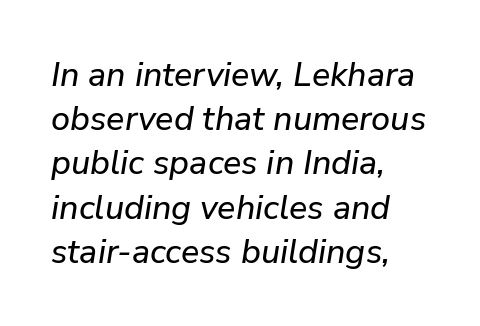
The image shows 34 px text type, italic (leaning right); set left-aligned, normal line spacing (1.3x), normal letter spacing, not underlined; low stroke contrast and a medium x-height.
